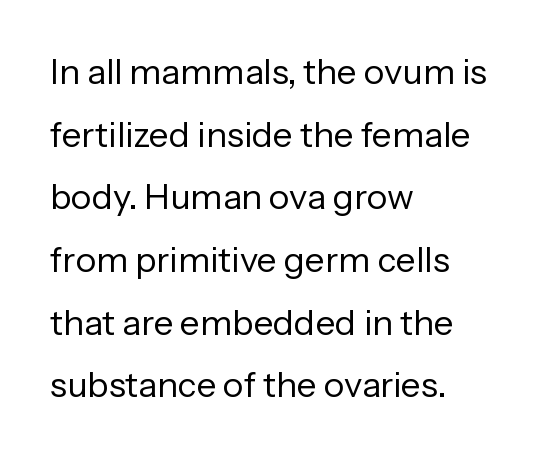
{"serif": "no", "italic": "no", "bold": "no", "weight": "regular", "width": "normal", "stroke_contrast": "low", "x_height": "medium", "monospaced": "no", "underline": "no", "align": "left", "line_spacing_ratio": 1.79, "letter_spacing": "normal", "letter_spacing_em": 0.0, "glyph_px": 35}
